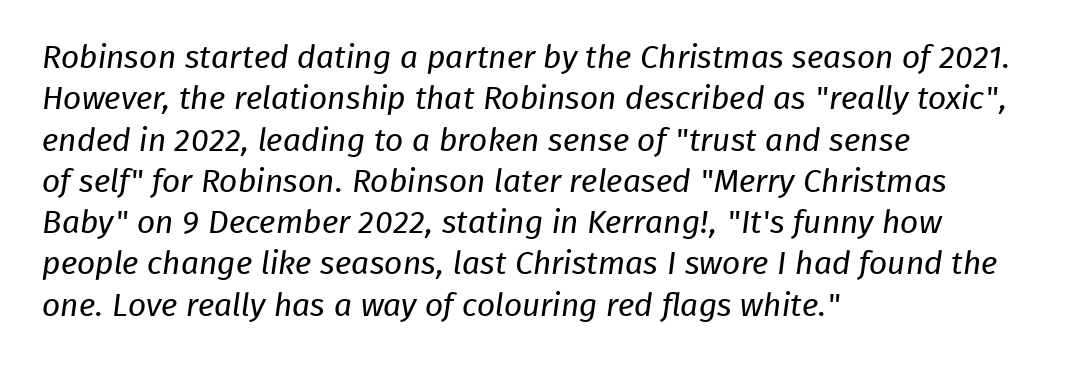
{"serif": "no", "bold": "no", "weight": "regular", "width": "normal", "stroke_contrast": "low", "x_height": "medium", "monospaced": "no", "underline": "no", "align": "left", "line_spacing": "normal", "line_spacing_ratio": 1.29, "letter_spacing": "normal", "letter_spacing_em": 0.0, "glyph_px": 32}
